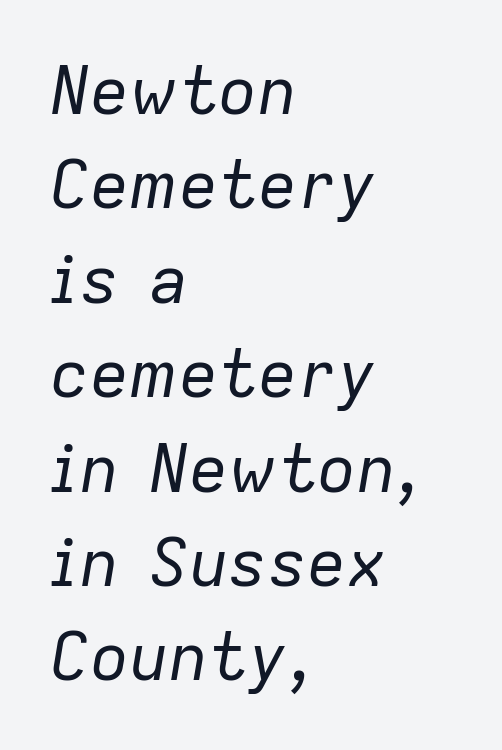
The space between consecutive lines is moderate. Caption: standard tracking, unaltered. Horizontally, the lines are justified to the leading edge only. Each letter keeps its own natural width here, so spacing adapts to shape. The specimen reads as italic at a glance.
